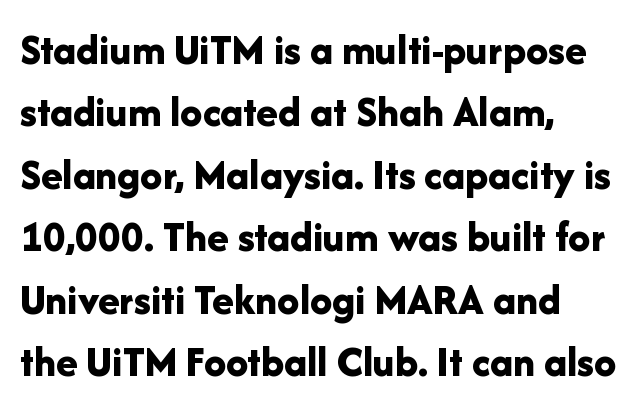
The image shows 44 px bold sans-serif type, upright; set left-aligned, normal line spacing (1.42x), normal letter spacing, not underlined; low stroke contrast and a medium x-height.
